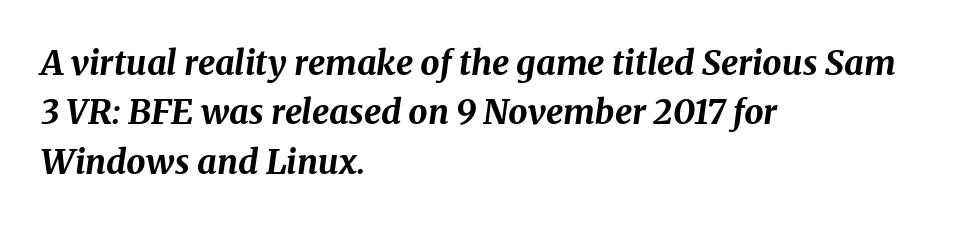
The image shows 34 px bold type, italic (leaning right); set left-aligned, normal line spacing (1.45x), normal letter spacing, not underlined; medium stroke contrast and a medium x-height.
